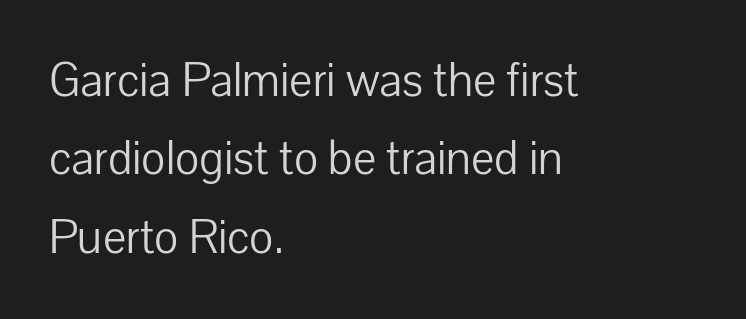
Q: Is the text bold? A: No.
Q: Is the text italic (slanted)? A: No, it is upright.
Q: Is the typeface a serif or a sans-serif typeface? A: Sans-serif.
Q: Is the text underlined? A: No.
Q: How is the paragraph aligned? A: Left-aligned.
Q: Is the spacing between letters normal or unusually wide? A: Normal.
Q: Is the spacing between lines tight, normal or loose? A: Normal.
Q: Width (condensed, normal, or wide)? A: Normal.
Q: Stroke contrast? A: Low.
Q: x-height? A: Medium.
Q: Monospaced? A: No.
